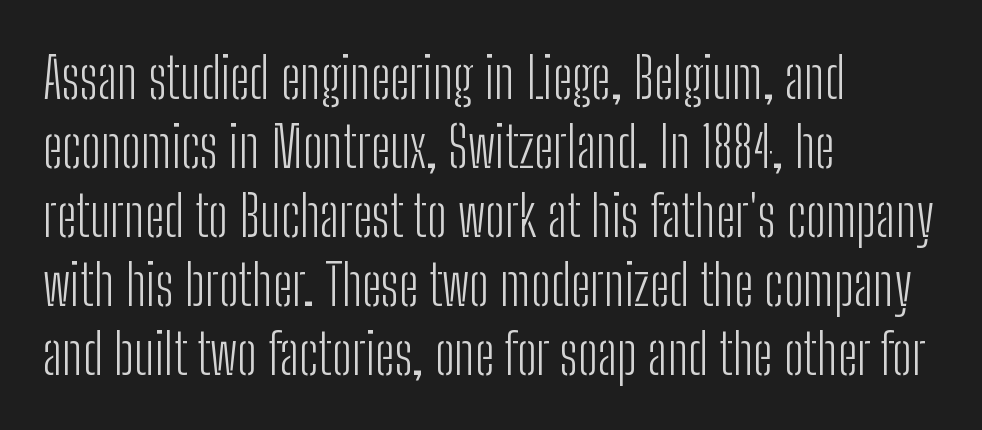
The image shows 56 px light, condensed sans-serif type, upright; set left-aligned, line spacing 1.23x, normal letter spacing, not underlined; low stroke contrast and a medium x-height.
